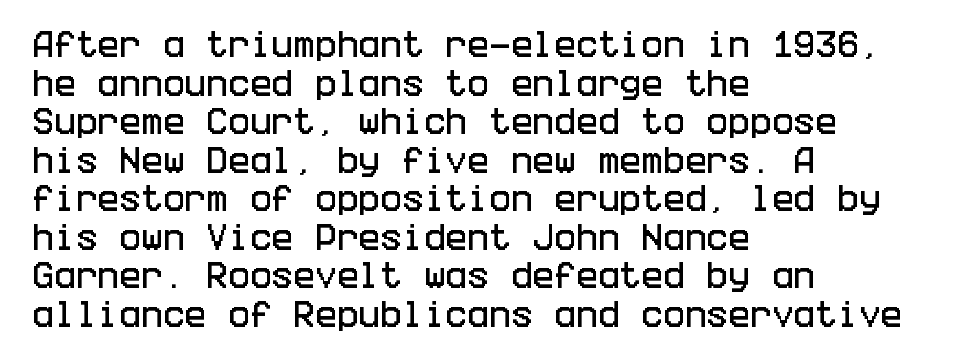
Q: Is the text italic (slanted)? A: No, it is upright.
Q: Is the typeface a serif or a sans-serif typeface? A: Sans-serif.
Q: Is the text underlined? A: No.
Q: How is the paragraph aligned? A: Left-aligned.
Q: Is the spacing between letters normal or unusually wide? A: Normal.
Q: Is the spacing between lines tight, normal or loose? A: Normal.
Q: Width (condensed, normal, or wide)? A: Condensed.
Q: Stroke contrast? A: Low.
Q: x-height? A: Large.
